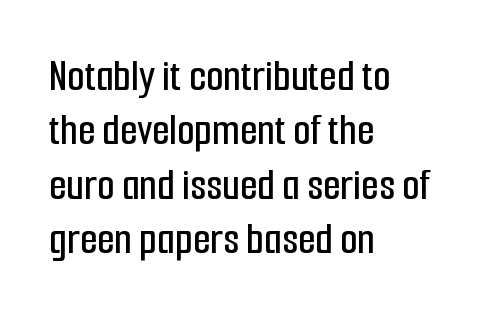
The image shows 45 px condensed sans-serif type, upright; set left-aligned, line spacing 1.21x, normal letter spacing, not underlined; low stroke contrast and a medium x-height.
